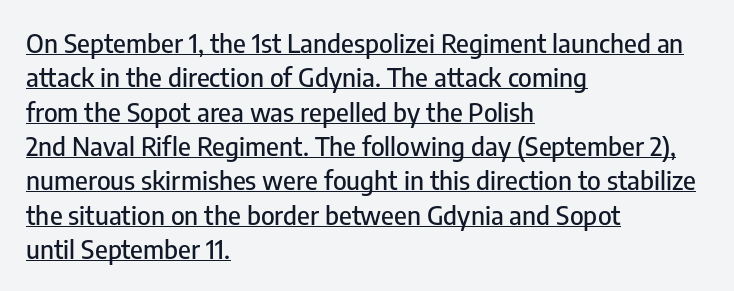
The image shows 26 px text type, upright; set left-aligned, normal line spacing (1.32x), normal letter spacing, underlined.
